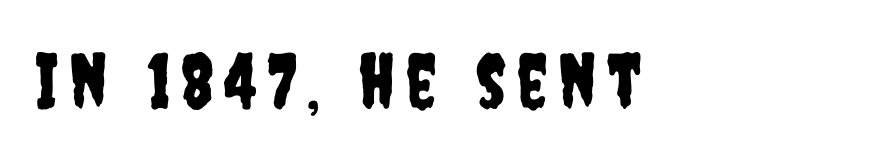
The space directly below the letters is spotless. Compared with a centered layout, this one pins lines to the left instead. Each letter's strokes conclude bluntly, with no projecting serifs. Upright lettering throughout. Is this a fixed-width face? No — the glyphs have proportional, varying widths.
